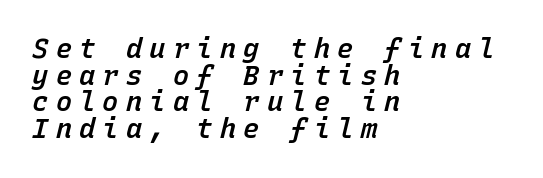
The font is running at a semibold setting, under full bold. Compared with a centered layout, this one pins lines to the left instead. Observe the wide spacing: letters keep a clear distance from each other. In terms of leading, this rendering errs on the cramped side.
